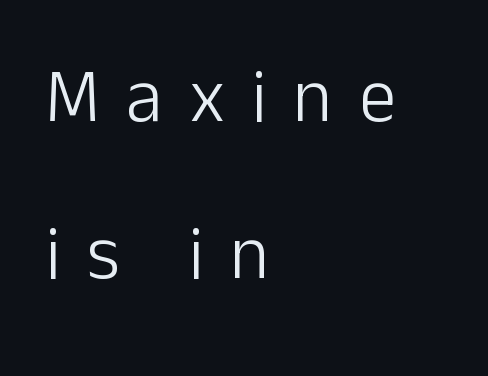
The image shows 75 px light sans-serif type, upright; set left-aligned, loose line spacing (2.1x), unusually wide letter spacing (+0.35 em), not underlined; low stroke contrast and a medium x-height.
